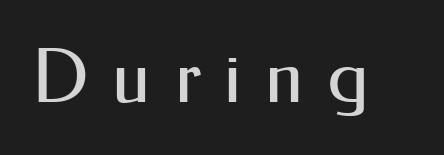
The image shows 74 px regular-weight sans-serif type, upright; set unusually wide letter spacing (+0.31 em), not underlined; medium stroke contrast and a small x-height.
